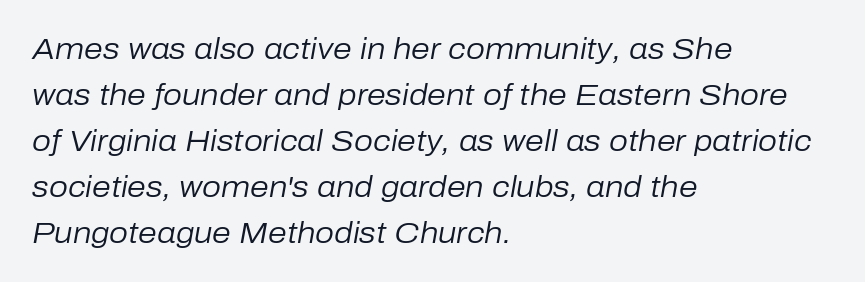
{"italic": "yes", "lean": "right", "slant_degrees": 10, "bold": "no", "weight": "regular", "width": "normal", "stroke_contrast": "low", "x_height": "medium", "monospaced": "no", "underline": "no", "align": "left", "line_spacing": "normal", "line_spacing_ratio": 1.53, "letter_spacing": "normal", "letter_spacing_em": 0.0, "glyph_px": 30}
